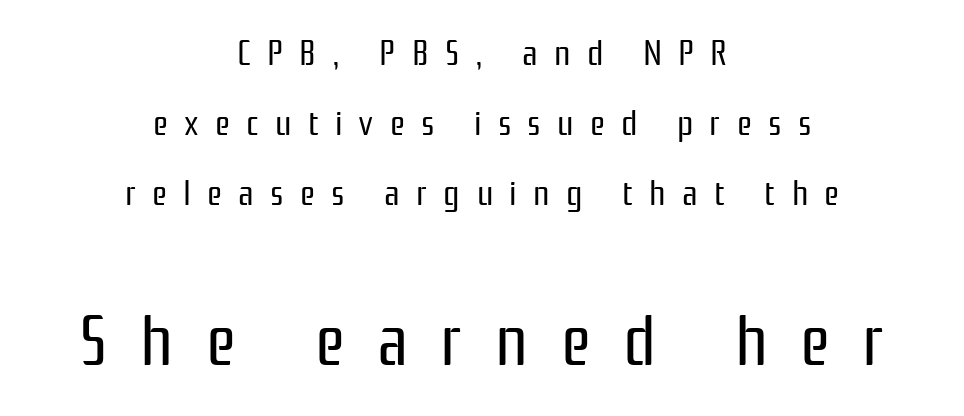
The image shows 72 px regular-weight, condensed sans-serif type, upright; set centered, loose line spacing (1.94x), unusually wide letter spacing (+0.45 em), not underlined; the second (bottom) block is 2.0x larger; low stroke contrast and a medium x-height.
